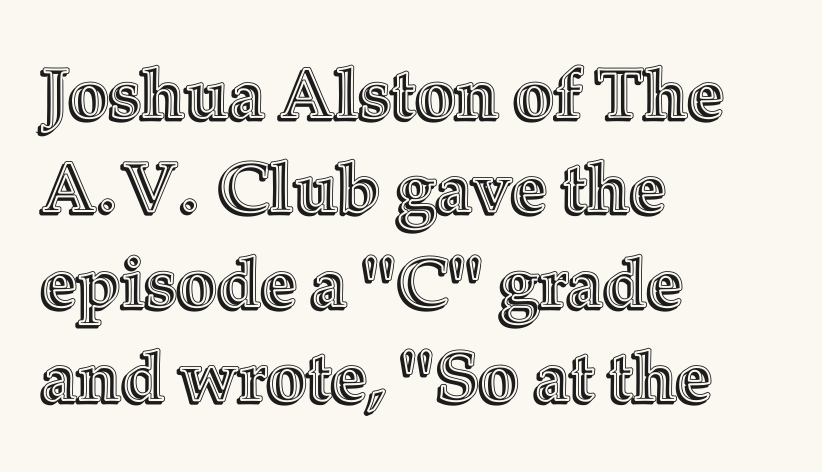
Just letters on the line, the space beneath them empty. Reading down the column, the eye jumps a familiar distance to each next line. The face used here is proportionally spaced, like ordinary book or web type. A typesetter would call this zero additional tracking. Do the letters lean? They stand straight.
